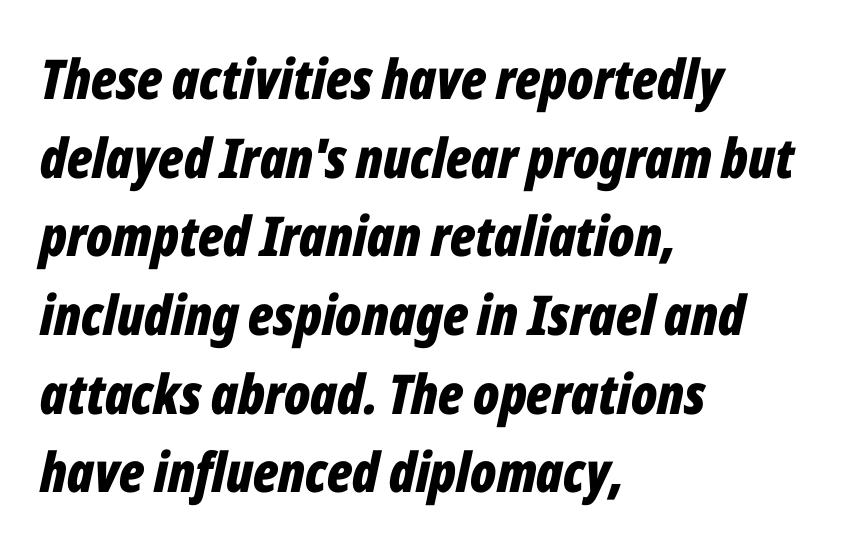
Q: Is the text bold? A: Yes.
Q: Is the text italic (slanted)? A: Yes, it leans right by about 12 degrees.
Q: Is the text underlined? A: No.
Q: How is the paragraph aligned? A: Left-aligned.
Q: Is the spacing between letters normal or unusually wide? A: Normal.
Q: Is the spacing between lines tight, normal or loose? A: Normal.
Q: Width (condensed, normal, or wide)? A: Condensed.
Q: Stroke contrast? A: Low.
Q: x-height? A: Medium.
Q: Monospaced? A: No.
